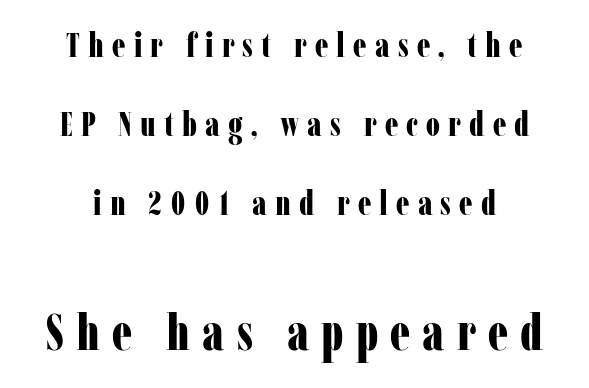
{"serif": "yes", "italic": "no", "bold": "yes", "weight": "bold", "width": "condensed", "stroke_contrast": "low", "x_height": "medium", "monospaced": "no", "underline": "no", "align": "center", "line_spacing": "loose", "line_spacing_ratio": 2.32, "letter_spacing": "wide", "letter_spacing_em": 0.24, "larger_block": "second", "size_ratio": 1.5, "glyph_px": 51}
